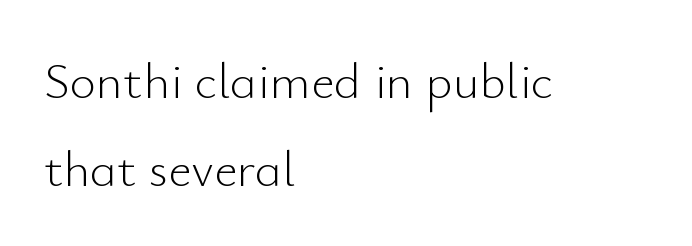
{"serif": "no", "italic": "no", "bold": "no", "weight": "light", "width": "normal", "stroke_contrast": "low", "x_height": "small", "monospaced": "no", "underline": "no", "align": "left", "line_spacing_ratio": 1.73, "letter_spacing": "normal", "letter_spacing_em": 0.0, "glyph_px": 51}
